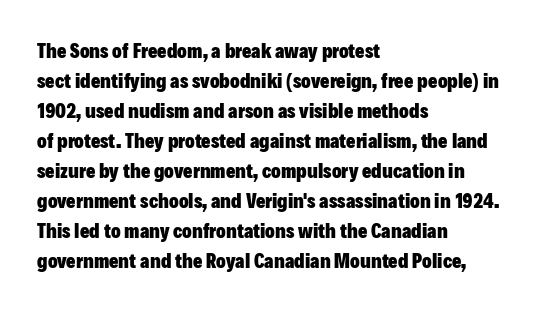
The image shows 20 px bold type, upright; set left-aligned, normal line spacing (1.5x), normal letter spacing, not underlined.
